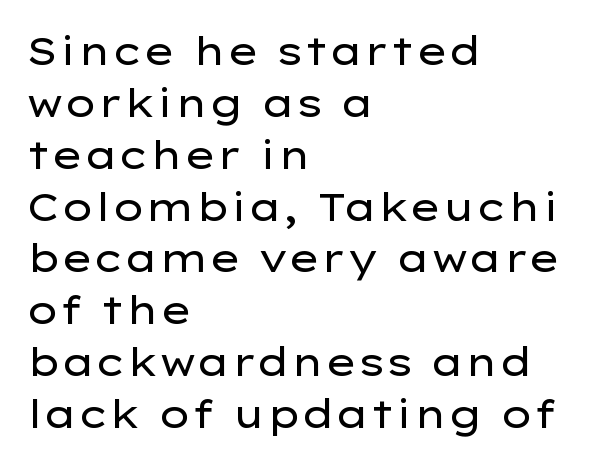
Typographically, this falls in the sans-serif category. Nothing heavy about these letters — not bold at all. These lines are rendered in a variable-pitch font. The ragged edge is on the right, which tells us the setting is flush left.
